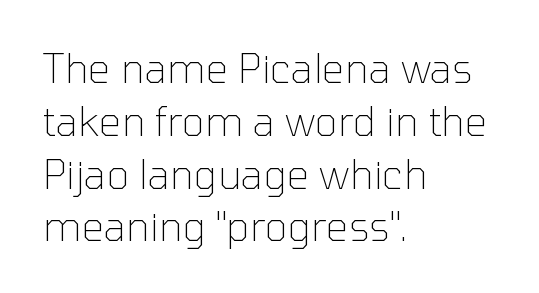
Q: Is the text bold? A: No.
Q: Is the text italic (slanted)? A: No, it is upright.
Q: Is the typeface a serif or a sans-serif typeface? A: Sans-serif.
Q: Is the text underlined? A: No.
Q: How is the paragraph aligned? A: Left-aligned.
Q: Is the spacing between letters normal or unusually wide? A: Normal.
Q: Is the spacing between lines tight, normal or loose? A: Normal.
Q: Width (condensed, normal, or wide)? A: Normal.
Q: Stroke contrast? A: Low.
Q: x-height? A: Medium.
Q: Monospaced? A: No.
